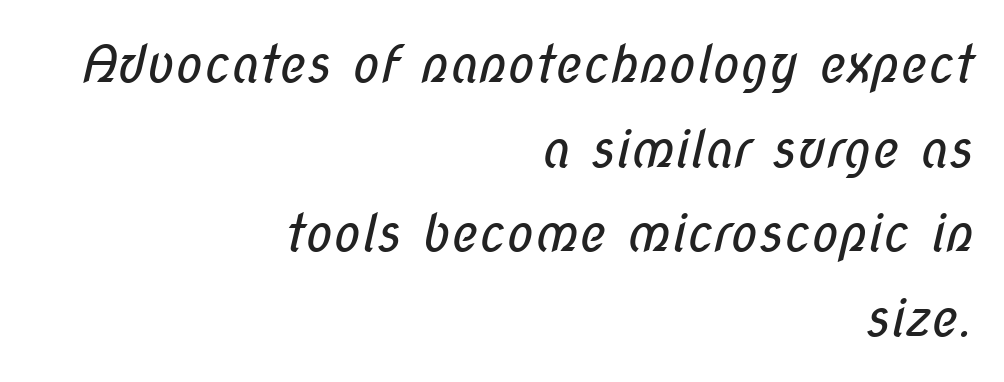
{"serif": "no", "bold": "no", "weight": "regular", "width": "condensed", "stroke_contrast": "low", "x_height": "medium", "monospaced": "no", "underline": "no", "align": "right", "line_spacing": "normal", "line_spacing_ratio": 1.66, "letter_spacing": "normal", "letter_spacing_em": 0.0, "glyph_px": 51}
